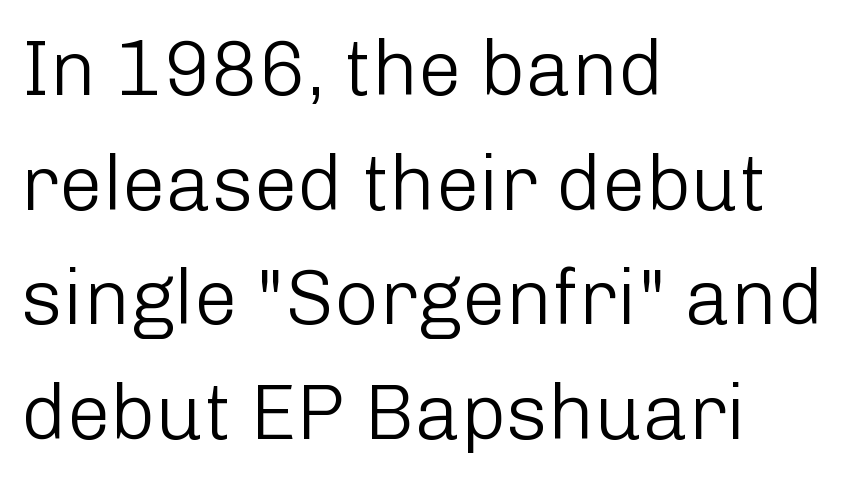
{"serif": "no", "italic": "no", "bold": "no", "weight": "light", "width": "normal", "stroke_contrast": "low", "x_height": "medium", "monospaced": "no", "underline": "no", "align": "left", "line_spacing": "normal", "line_spacing_ratio": 1.47, "letter_spacing": "normal", "letter_spacing_em": 0.0, "glyph_px": 78}
